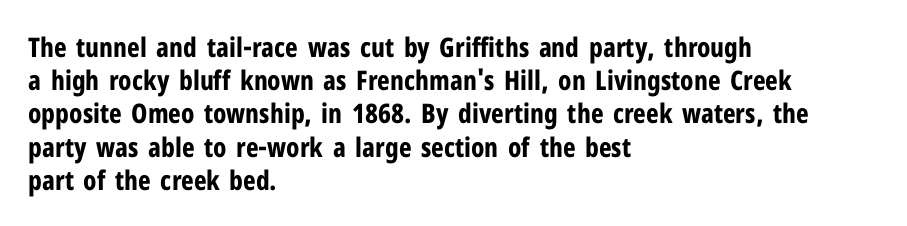
There is no visible air inserted between adjacent glyphs. In terms of weight, the rendering is a true, heavy bold. Visually the block forms a straight wall on the left and a jagged coastline on the right. Lines of text with bare space underneath. If you drew a line through each stem, it would be perfectly vertical.
